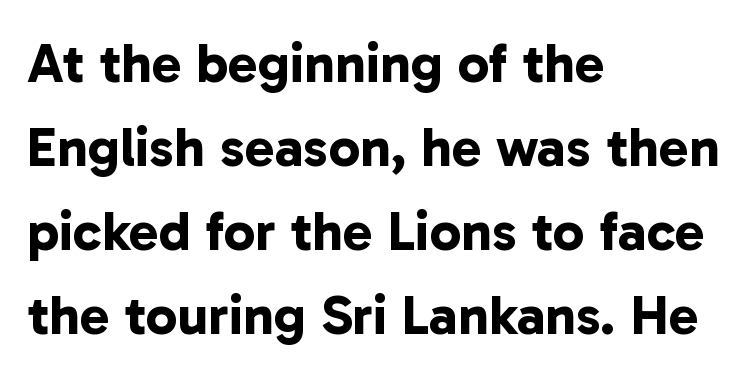
{"serif": "no", "bold": "yes", "weight": "bold", "width": "normal", "stroke_contrast": "low", "x_height": "medium", "monospaced": "no", "underline": "no", "align": "left", "line_spacing": "normal", "line_spacing_ratio": 1.5, "letter_spacing": "normal", "letter_spacing_em": 0.0, "glyph_px": 56}
